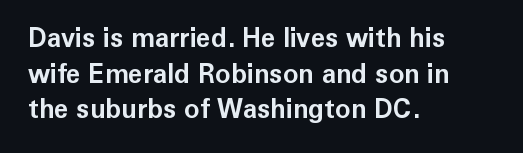
Descenders are the only things crossing below the line. Weight: bold. The tracking reads as untouched default to a designer's eye. A typesetter would mark this as roman, not italic.
